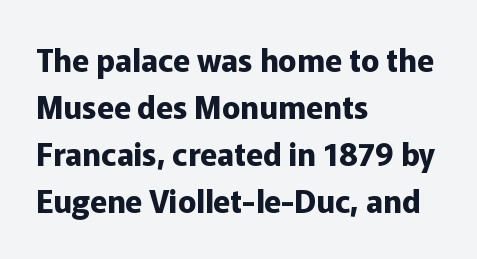
The face used here is proportionally spaced, like ordinary book or web type. Underlining? Definitely not there. The characters look thick and weighty, a clear bold. Characters follow at the spacing the type designer built in. Reading down the block, your eye returns to a fixed left position each line.
